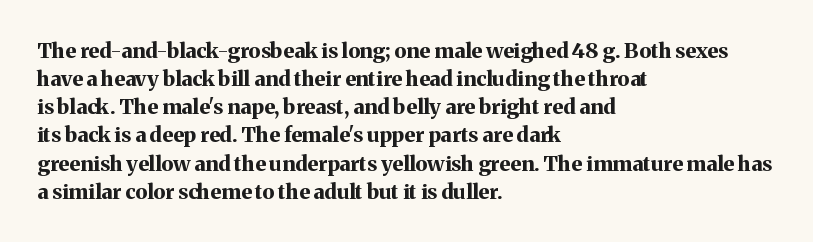
{"italic": "no", "bold": "yes", "underline": "no", "align": "left", "line_spacing": "normal", "line_spacing_ratio": 1.34, "letter_spacing": "normal", "letter_spacing_em": 0.0, "glyph_px": 21}
